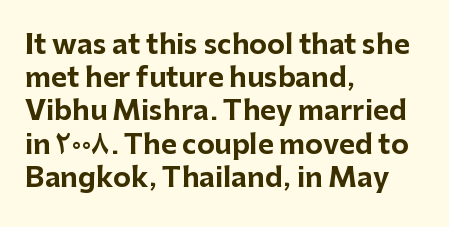
{"italic": "no", "bold": "yes", "underline": "no", "align": "left", "line_spacing_ratio": 1.23, "letter_spacing": "normal", "letter_spacing_em": 0.0, "glyph_px": 27}
